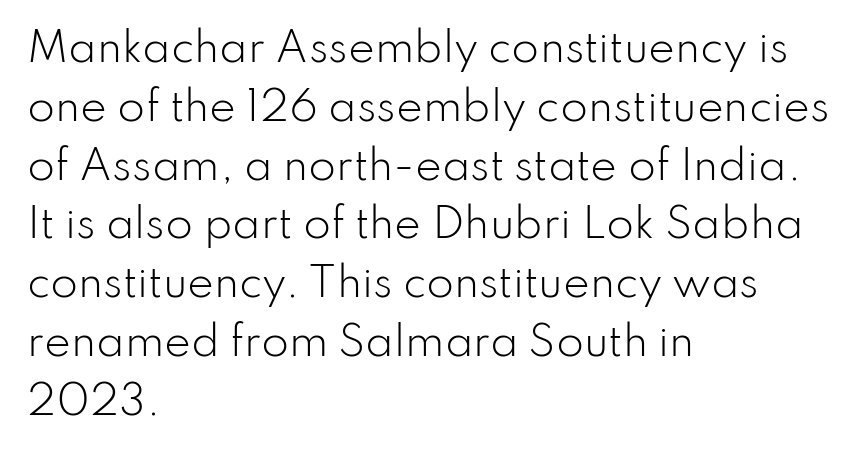
{"serif": "no", "italic": "no", "bold": "no", "weight": "light", "width": "normal", "stroke_contrast": "low", "x_height": "small", "monospaced": "no", "underline": "no", "align": "left", "line_spacing": "normal", "line_spacing_ratio": 1.47, "letter_spacing": "normal", "letter_spacing_em": 0.0, "glyph_px": 40}
